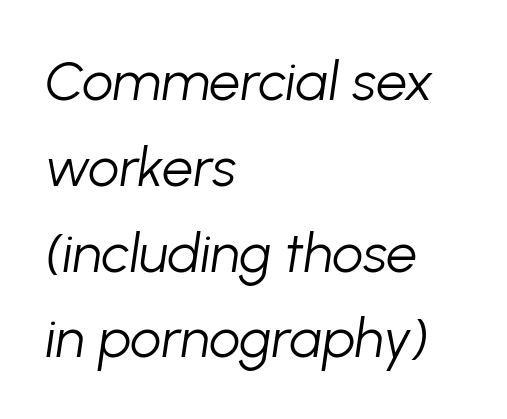
Q: Is the text bold? A: No.
Q: Is the text italic (slanted)? A: Yes, it leans right by about 8 degrees.
Q: Is the text underlined? A: No.
Q: How is the paragraph aligned? A: Left-aligned.
Q: Is the spacing between letters normal or unusually wide? A: Normal.
Q: Is the spacing between lines tight, normal or loose? A: Normal.
Q: Width (condensed, normal, or wide)? A: Normal.
Q: Stroke contrast? A: Low.
Q: x-height? A: Medium.
Q: Monospaced? A: No.
